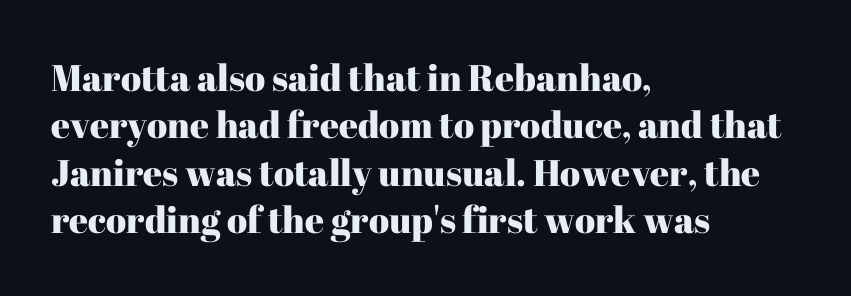
Unmarked baselines from the first word to the last. You could not count columns in this text — the font is proportionally spaced. The letters carry serifs — small finishing strokes at the ends of their stems. The lettering holds an erect, upright posture throughout.
